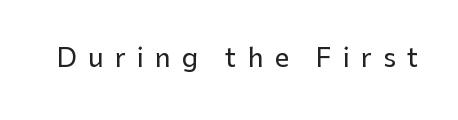
Plain, unruled lines of type. The face used here is rendered with a markedly widened letterfit. This sample uses an upright cut, with every glyph sitting square on the baseline.
